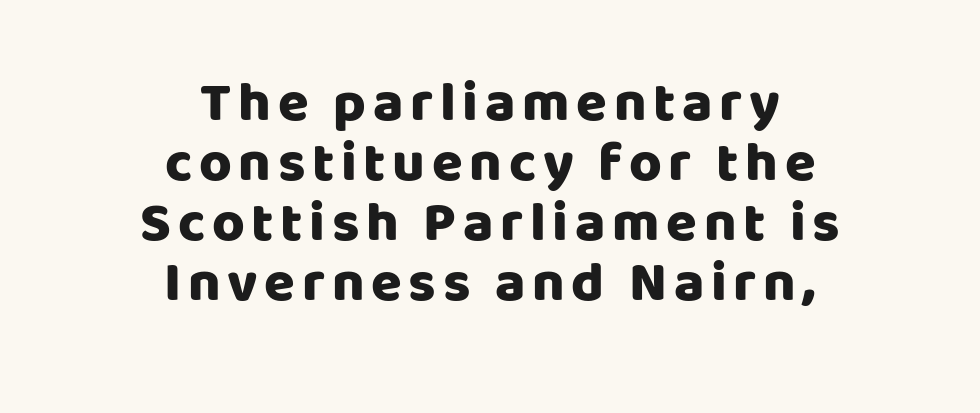
The image shows 56 px heavy sans-serif type, upright; set centered, tight line spacing (1.07x), not underlined; low stroke contrast and a large x-height.
